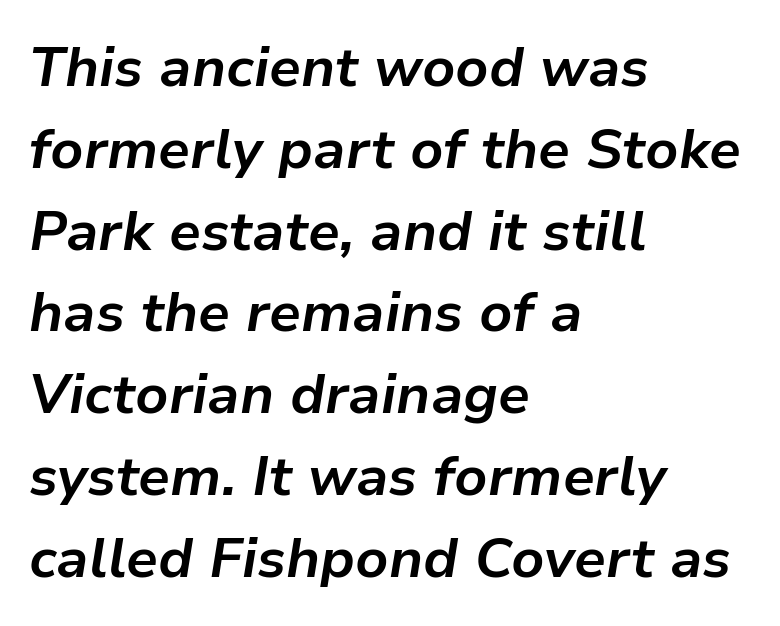
The image shows 56 px bold type, italic (leaning right); set left-aligned, normal line spacing (1.46x), normal letter spacing, not underlined; low stroke contrast and a medium x-height.
